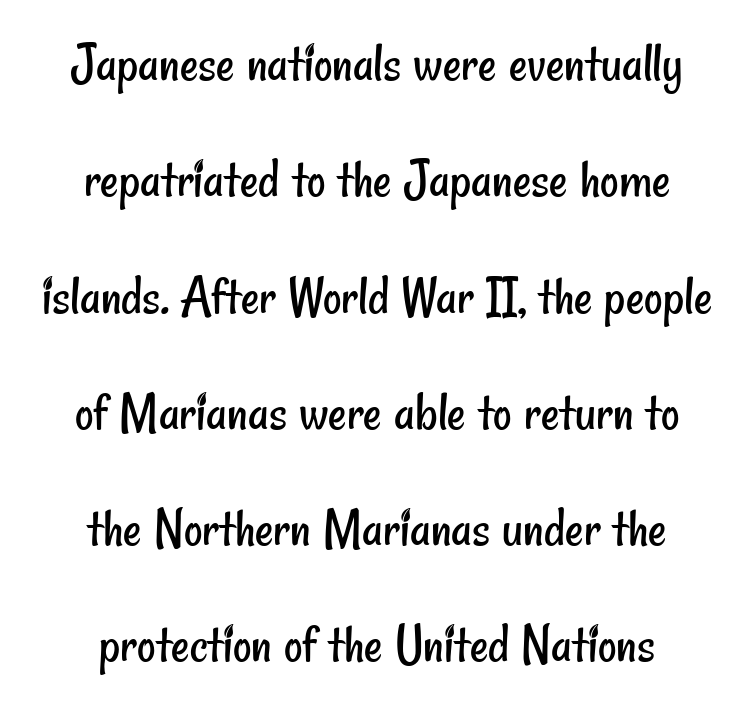
Q: Is the text bold? A: No.
Q: Is the typeface a serif or a sans-serif typeface? A: Sans-serif.
Q: Is the text underlined? A: No.
Q: How is the paragraph aligned? A: Centered.
Q: Is the spacing between letters normal or unusually wide? A: Normal.
Q: Is the spacing between lines tight, normal or loose? A: Loose.
Q: Width (condensed, normal, or wide)? A: Condensed.
Q: Stroke contrast? A: Low.
Q: x-height? A: Small.
Q: Monospaced? A: No.
